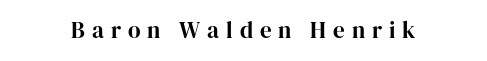
Descenders hang freely into open space. The font's upright variant was chosen for this text. The rendering inserts visible extra space after every character.
